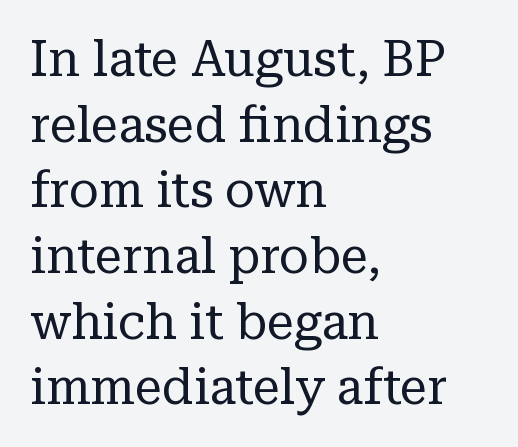
Font category for this specimen: serif. The font's upright variant was chosen for this text. Letters rest on an invisible, unmarked baseline. The weight tops out at a normal text grade.
